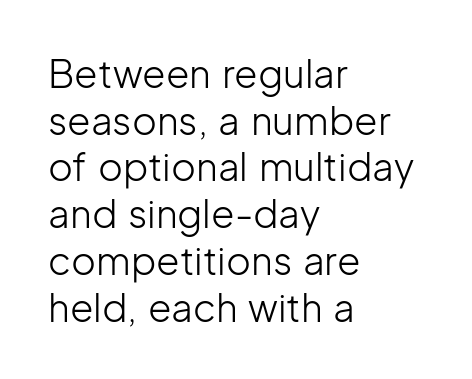
Q: Is the text bold? A: No.
Q: Is the text italic (slanted)? A: No, it is upright.
Q: Is the typeface a serif or a sans-serif typeface? A: Sans-serif.
Q: Is the text underlined? A: No.
Q: How is the paragraph aligned? A: Left-aligned.
Q: Is the spacing between letters normal or unusually wide? A: Normal.
Q: Width (condensed, normal, or wide)? A: Normal.
Q: Stroke contrast? A: Low.
Q: x-height? A: Medium.
Q: Monospaced? A: No.
